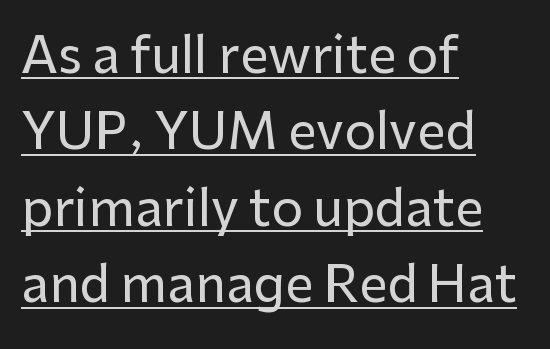
{"serif": "no", "italic": "no", "width": "normal", "stroke_contrast": "low", "x_height": "medium", "monospaced": "no", "underline": "yes", "align": "left", "line_spacing": "normal", "line_spacing_ratio": 1.53, "letter_spacing": "normal", "letter_spacing_em": 0.0, "glyph_px": 50}
